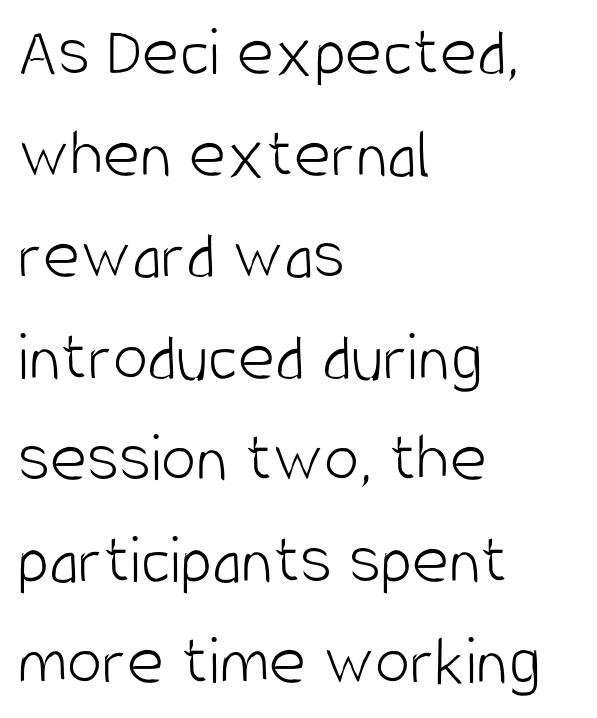
The image shows 71 px light, condensed sans-serif type, upright; set left-aligned, normal line spacing (1.43x), normal letter spacing, not underlined; low stroke contrast and a large x-height.
